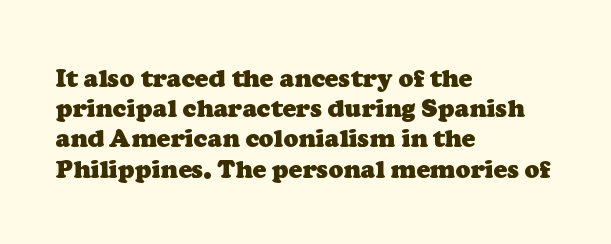
{"bold": "yes", "underline": "no", "align": "left", "line_spacing_ratio": 1.21, "letter_spacing": "normal", "letter_spacing_em": 0.0, "glyph_px": 25}
